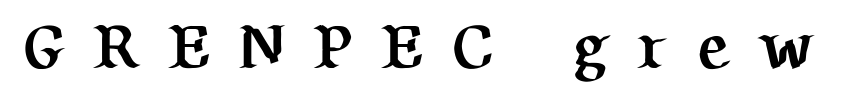
Q: Is the text bold? A: Yes.
Q: Is the text italic (slanted)? A: No, it is upright.
Q: Is the typeface a serif or a sans-serif typeface? A: Serif.
Q: Is the text underlined? A: No.
Q: Is the spacing between letters normal or unusually wide? A: Unusually wide.
Q: Width (condensed, normal, or wide)? A: Normal.
Q: Stroke contrast? A: Medium.
Q: x-height? A: Medium.
Q: Monospaced? A: No.
